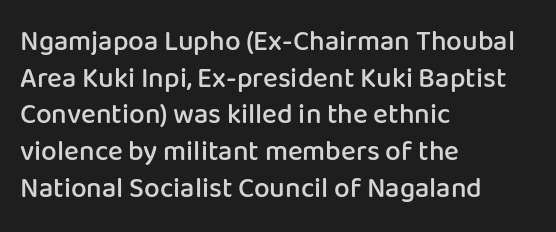
The image shows 28 px semibold sans-serif type, upright; set left-aligned, normal line spacing (1.31x), normal letter spacing, not underlined; low stroke contrast and a medium x-height.
